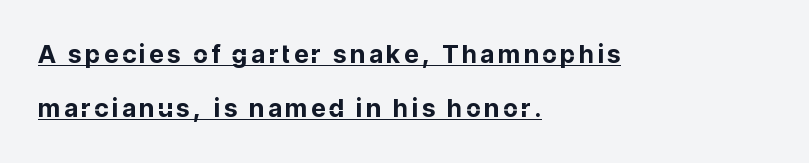
If you measured baseline to baseline, you'd find a long distance. When letters stand straight like this, we call the style roman or upright. Looks like someone drew a line under every word here. These lines carry a lot of weight — the face is fully bold. Each line starts at the same left margin while the right side varies.
